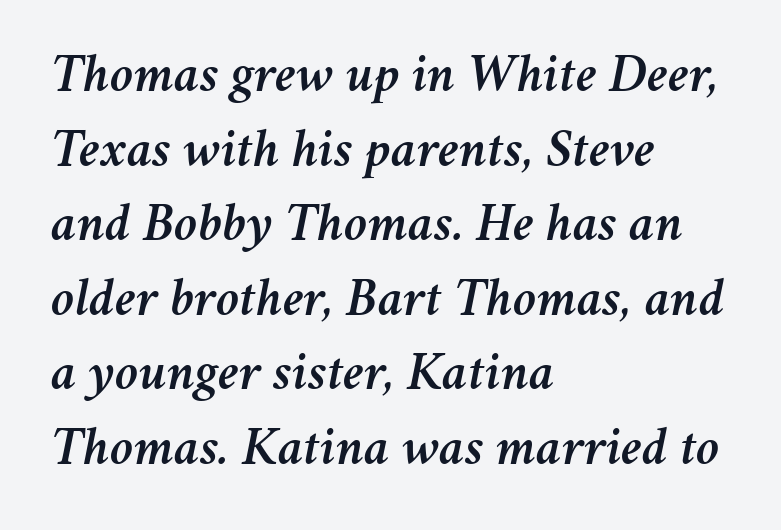
Q: Is the text italic (slanted)? A: Yes, it leans right by about 11 degrees.
Q: Is the text underlined? A: No.
Q: How is the paragraph aligned? A: Left-aligned.
Q: Is the spacing between letters normal or unusually wide? A: Normal.
Q: Is the spacing between lines tight, normal or loose? A: Normal.
Q: Width (condensed, normal, or wide)? A: Normal.
Q: Stroke contrast? A: Medium.
Q: x-height? A: Medium.
Q: Monospaced? A: No.
